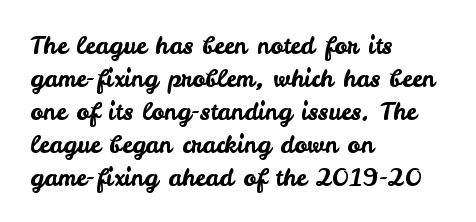
Q: Is the text italic (slanted)? A: Yes.
Q: Is the text underlined? A: No.
Q: How is the paragraph aligned? A: Left-aligned.
Q: Is the spacing between letters normal or unusually wide? A: Normal.
Q: Is the spacing between lines tight, normal or loose? A: Normal.
